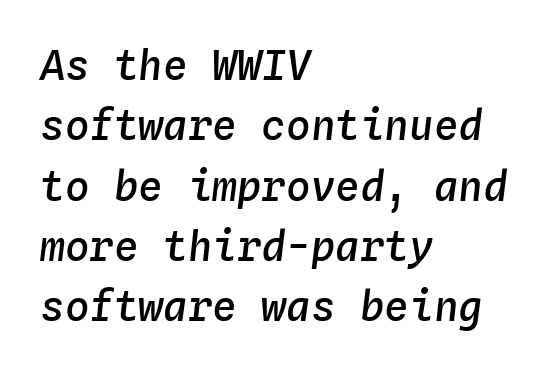
Summary of vertical rhythm: regular, with standard interline spacing. Observe the ordinary spacing: letters are neighbours, not strangers. The rendering uses a semibold face; strokes are thickened but not to full bold. Glance below the letters and you will spot only blank space.
